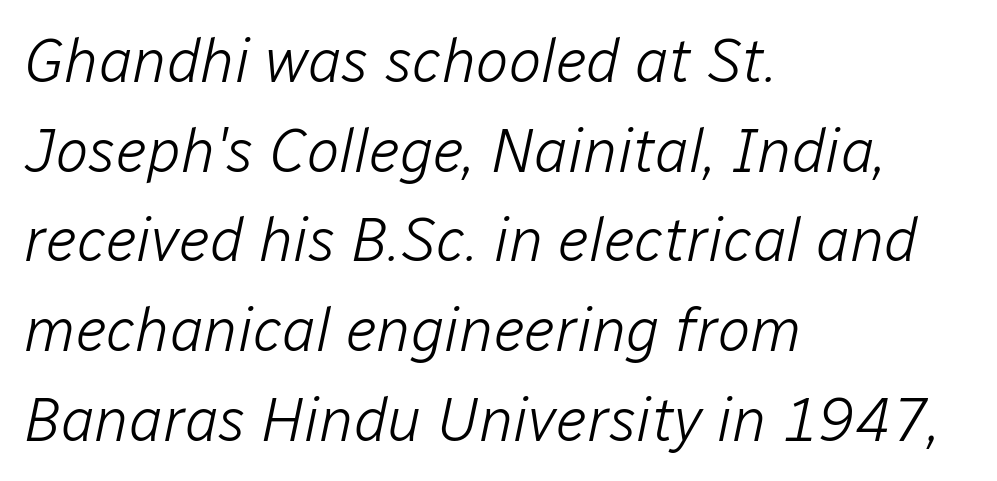
Does extra space separate the letters? No, they use regular spacing. Looking at the ascenders, they clearly lean. Notice how descenders clear the ascenders below comfortably — that's standard leading. The space directly below the letters is spotless. Caption: multi-line text, flush left, ragged right.
